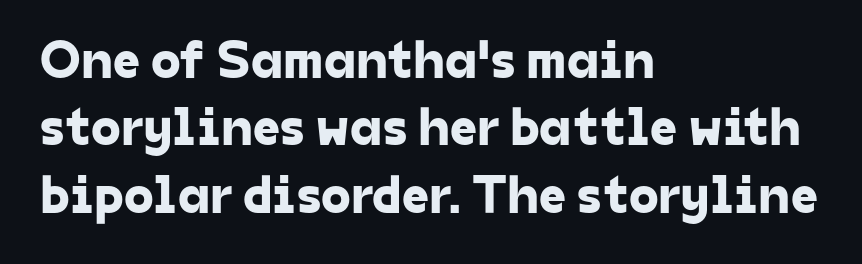
The image shows 54 px sans-serif type; set left-aligned, normal line spacing (1.25x), normal letter spacing, not underlined; low stroke contrast and a medium x-height.
